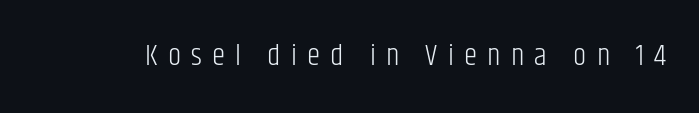
{"serif": "no", "italic": "no", "bold": "no", "weight": "light", "width": "condensed", "stroke_contrast": "low", "x_height": "large", "monospaced": "no", "underline": "no", "letter_spacing": "wide", "letter_spacing_em": 0.34, "glyph_px": 30}
